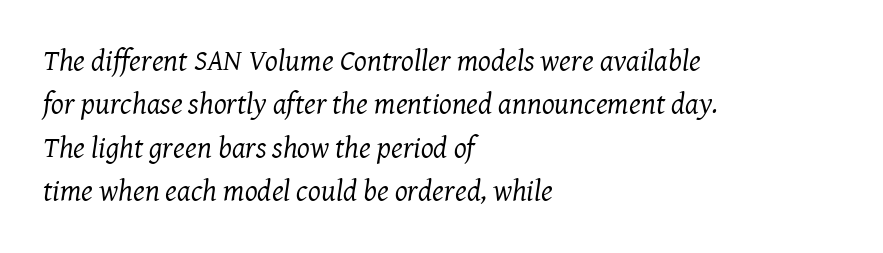
Q: Is the text bold? A: No.
Q: Is the text italic (slanted)? A: Yes, it leans right by about 8 degrees.
Q: Is the typeface a serif or a sans-serif typeface? A: Serif.
Q: Is the text underlined? A: No.
Q: How is the paragraph aligned? A: Left-aligned.
Q: Is the spacing between letters normal or unusually wide? A: Normal.
Q: Is the spacing between lines tight, normal or loose? A: Normal.
Q: Width (condensed, normal, or wide)? A: Normal.
Q: Stroke contrast? A: Medium.
Q: x-height? A: Medium.
Q: Monospaced? A: No.
